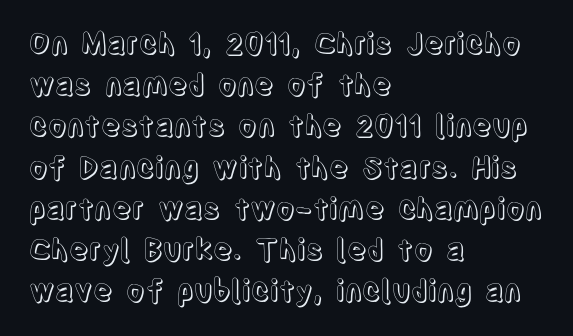
{"italic": "no", "width": "condensed", "x_height": "large", "monospaced": "no", "underline": "no", "align": "left", "line_spacing": "normal", "line_spacing_ratio": 1.42, "letter_spacing": "normal", "letter_spacing_em": 0.0, "glyph_px": 29}
